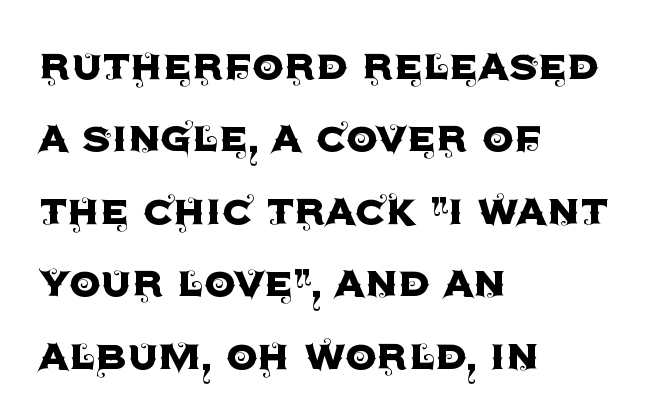
Q: Is the text italic (slanted)? A: No, it is upright.
Q: Is the typeface a serif or a sans-serif typeface? A: Sans-serif.
Q: Is the text underlined? A: No.
Q: How is the paragraph aligned? A: Left-aligned.
Q: Is the spacing between letters normal or unusually wide? A: Normal.
Q: Is the spacing between lines tight, normal or loose? A: Normal.
Q: Width (condensed, normal, or wide)? A: Normal.
Q: x-height? A: Large.
Q: Monospaced? A: No.
